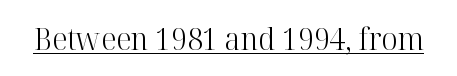
To sum up the face: it has serifs. Is this a heavy cut? Hardly; it is regular or lighter. Here the designer chose a conventional face with non-uniform glyph widths. Nothing unusual about the tracking: characters are spaced as the font intends.
